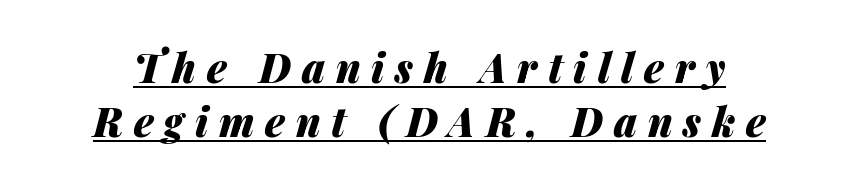
The image shows 40 px heavy type, italic (leaning right); set normal line spacing (1.35x), unusually wide letter spacing (+0.27 em), underlined; medium stroke contrast and a medium x-height.
